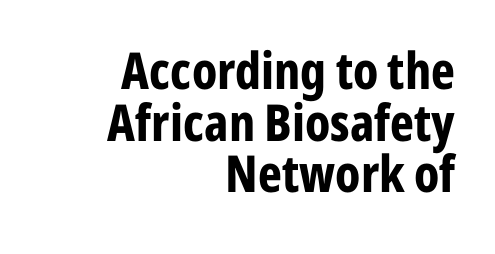
The image shows 51 px bold, condensed sans-serif type, upright; set right-aligned, tight line spacing (1.01x), normal letter spacing, not underlined; low stroke contrast and a medium x-height.
